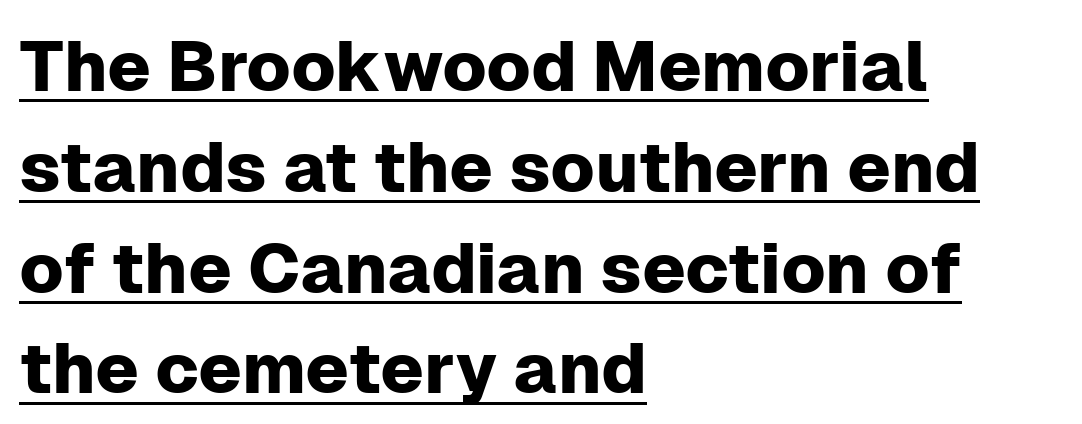
The image shows 71 px sans-serif type, upright; set left-aligned, normal line spacing (1.42x), normal letter spacing, underlined; low stroke contrast and a medium x-height.
